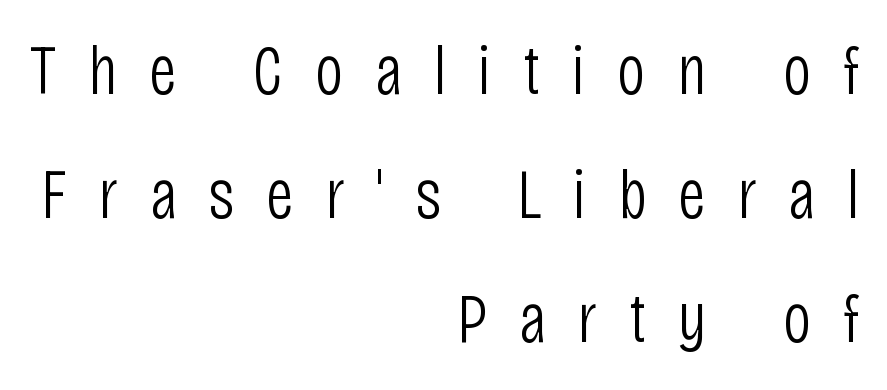
{"serif": "no", "italic": "no", "bold": "no", "weight": "light", "width": "condensed", "stroke_contrast": "low", "x_height": "large", "monospaced": "no", "underline": "no", "align": "right", "line_spacing_ratio": 1.75, "letter_spacing": "wide", "letter_spacing_em": 0.44, "glyph_px": 71}
